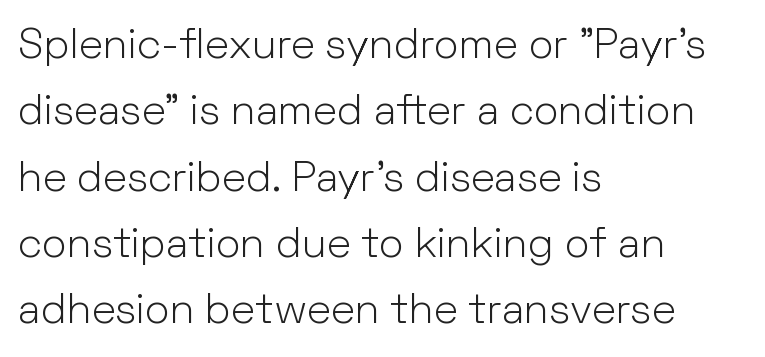
Q: Is the text bold? A: No.
Q: Is the text italic (slanted)? A: No, it is upright.
Q: Is the typeface a serif or a sans-serif typeface? A: Sans-serif.
Q: Is the text underlined? A: No.
Q: How is the paragraph aligned? A: Left-aligned.
Q: Is the spacing between letters normal or unusually wide? A: Normal.
Q: Is the spacing between lines tight, normal or loose? A: Normal.
Q: Width (condensed, normal, or wide)? A: Normal.
Q: Stroke contrast? A: Low.
Q: x-height? A: Medium.
Q: Monospaced? A: No.
